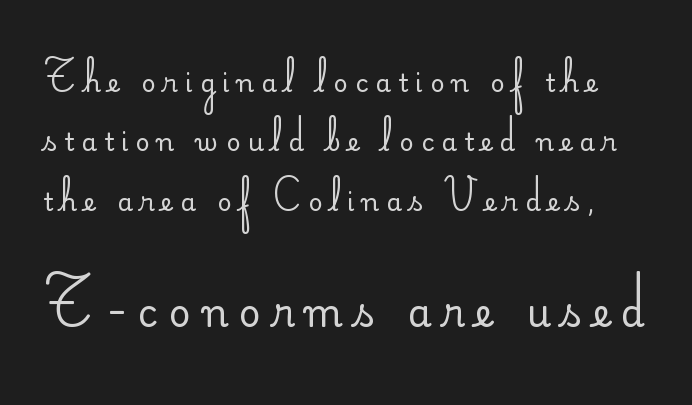
Q: Is the text bold? A: No.
Q: Is the text italic (slanted)? A: No, it is upright.
Q: Is the typeface a serif or a sans-serif typeface? A: Sans-serif.
Q: Is the text underlined? A: No.
Q: Is the spacing between letters normal or unusually wide? A: Unusually wide.
Q: Is the spacing between lines tight, normal or loose? A: Loose.
Q: Which block of text is set in a larger size, the first (top) or the second (bottom)? A: The second (bottom) one.
Q: Width (condensed, normal, or wide)? A: Normal.
Q: Stroke contrast? A: Low.
Q: x-height? A: Small.
Q: Monospaced? A: No.
